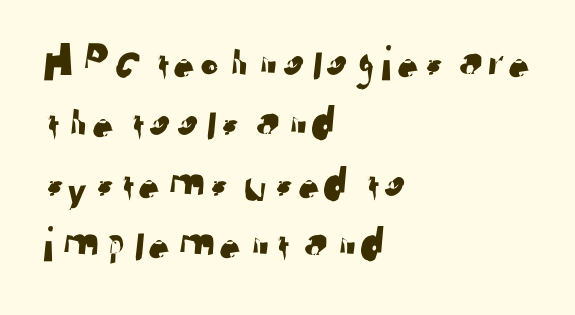
{"serif": "no", "width": "normal", "stroke_contrast": "low", "x_height": "medium", "monospaced": "no", "underline": "no", "align": "left", "line_spacing_ratio": 1.21, "letter_spacing": "normal", "letter_spacing_em": 0.0, "glyph_px": 50}
